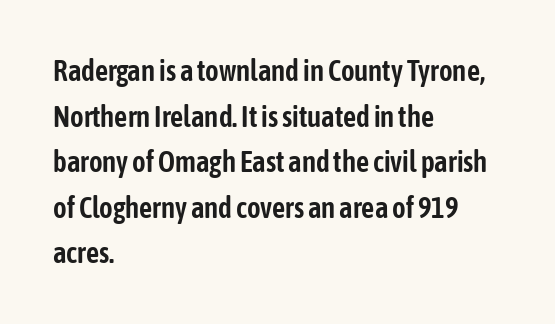
Q: Is the text italic (slanted)? A: No, it is upright.
Q: Is the typeface a serif or a sans-serif typeface? A: Sans-serif.
Q: Is the text underlined? A: No.
Q: How is the paragraph aligned? A: Left-aligned.
Q: Is the spacing between letters normal or unusually wide? A: Normal.
Q: Is the spacing between lines tight, normal or loose? A: Normal.
Q: Width (condensed, normal, or wide)? A: Condensed.
Q: Stroke contrast? A: Low.
Q: x-height? A: Medium.
Q: Monospaced? A: No.
